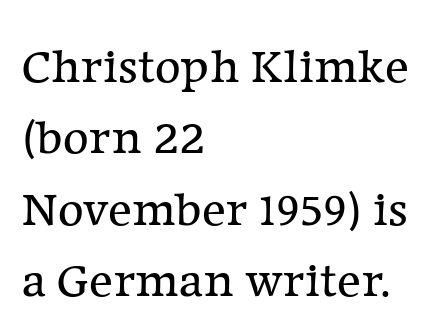
Each row of text sits above clean, open space. There is no visible air inserted between adjacent glyphs. One-word summary of the alignment: left. This is serif lettering, the kind often seen in printed books.
